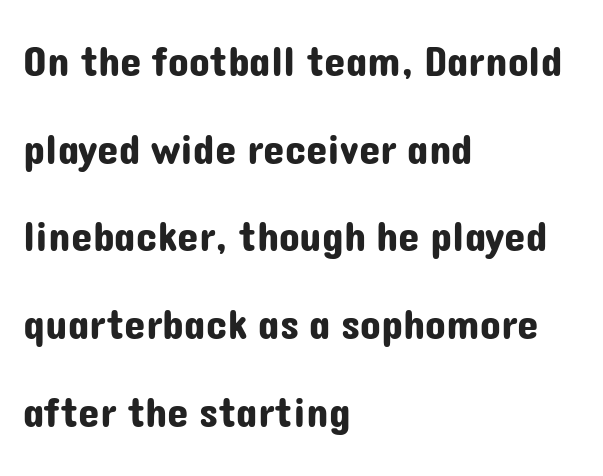
The image shows 43 px sans-serif type, upright; set left-aligned, loose line spacing (2.04x), normal letter spacing, not underlined; low stroke contrast and a medium x-height.
